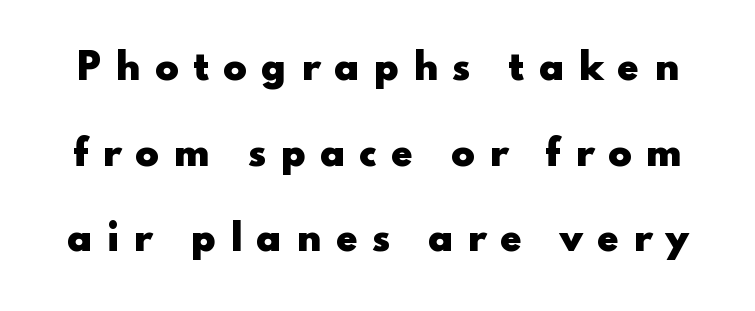
Q: Is the text bold? A: Yes.
Q: Is the text italic (slanted)? A: No, it is upright.
Q: Is the typeface a serif or a sans-serif typeface? A: Sans-serif.
Q: Is the text underlined? A: No.
Q: Is the spacing between letters normal or unusually wide? A: Unusually wide.
Q: Is the spacing between lines tight, normal or loose? A: Loose.
Q: Width (condensed, normal, or wide)? A: Wide.
Q: Stroke contrast? A: Low.
Q: x-height? A: Small.
Q: Monospaced? A: No.
